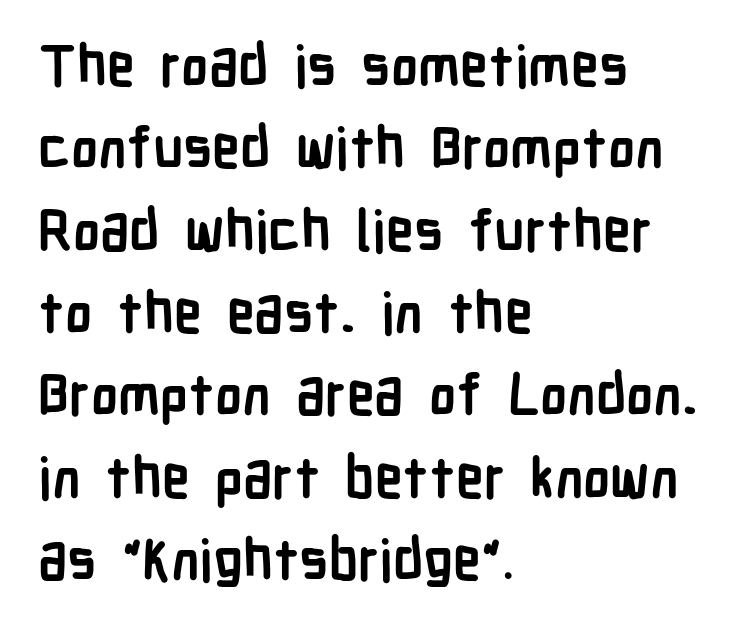
Descenders hang freely into open space. The passage shown stacks its lines at a standard gap. The type sits square on the baseline with zero lean. Line starts are locked; line ends wander.
